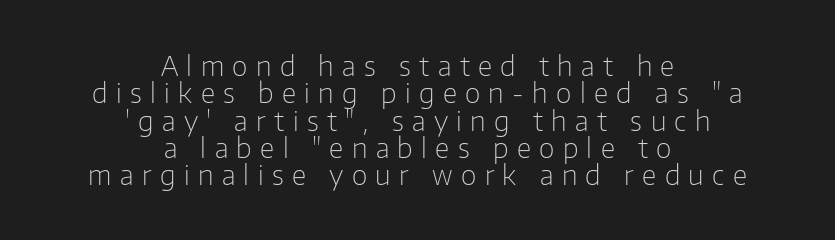
Q: Is the text bold? A: No.
Q: Is the text italic (slanted)? A: No, it is upright.
Q: Is the text underlined? A: No.
Q: How is the paragraph aligned? A: Centered.
Q: Is the spacing between letters normal or unusually wide? A: Unusually wide.
Q: Is the spacing between lines tight, normal or loose? A: Tight.
